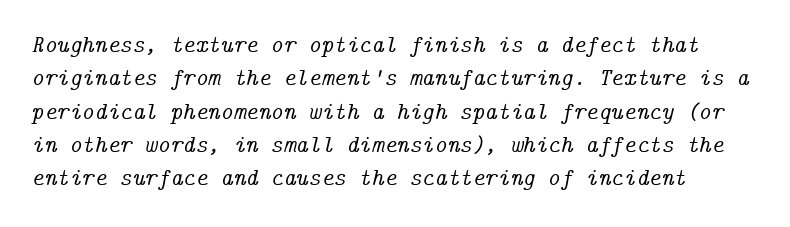
The image shows 24 px text type, italic (leaning right); set left-aligned, normal line spacing (1.39x), normal letter spacing, not underlined.
